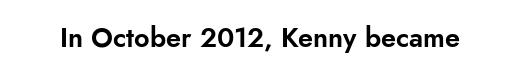
{"italic": "no", "underline": "no", "letter_spacing": "normal", "letter_spacing_em": 0.0, "glyph_px": 27}
